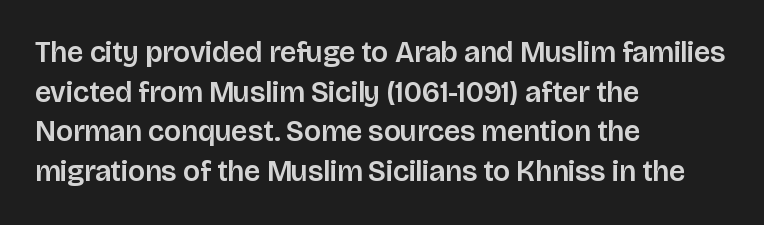
{"serif": "no", "italic": "no", "width": "normal", "stroke_contrast": "low", "x_height": "large", "monospaced": "no", "underline": "no", "align": "left", "line_spacing": "normal", "line_spacing_ratio": 1.37, "letter_spacing": "normal", "letter_spacing_em": 0.0, "glyph_px": 29}
